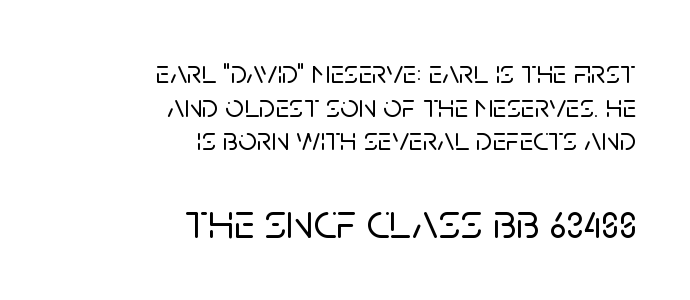
{"serif": "no", "italic": "no", "width": "normal", "stroke_contrast": "low", "x_height": "large", "monospaced": "no", "underline": "no", "align": "right", "line_spacing": "tight", "line_spacing_ratio": 1.02, "letter_spacing": "normal", "letter_spacing_em": 0.0, "larger_block": "second", "size_ratio": 1.52, "glyph_px": 50}
